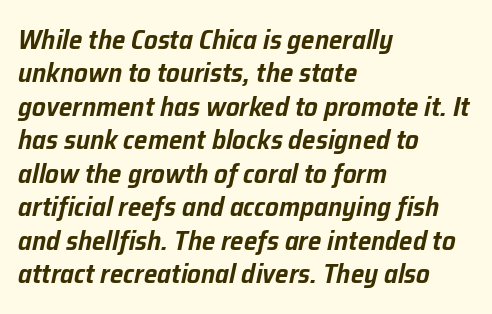
The image shows 27 px text type, italic (leaning right); set left-aligned, line spacing 1.24x, normal letter spacing, not underlined.
